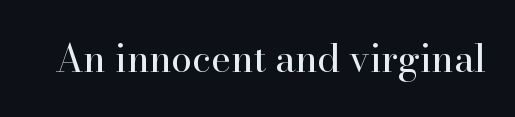
Q: Is the text bold? A: No.
Q: Is the text italic (slanted)? A: No, it is upright.
Q: Is the typeface a serif or a sans-serif typeface? A: Serif.
Q: Is the text underlined? A: No.
Q: Is the spacing between letters normal or unusually wide? A: Normal.
Q: Width (condensed, normal, or wide)? A: Normal.
Q: Stroke contrast? A: High.
Q: x-height? A: Small.
Q: Monospaced? A: No.
